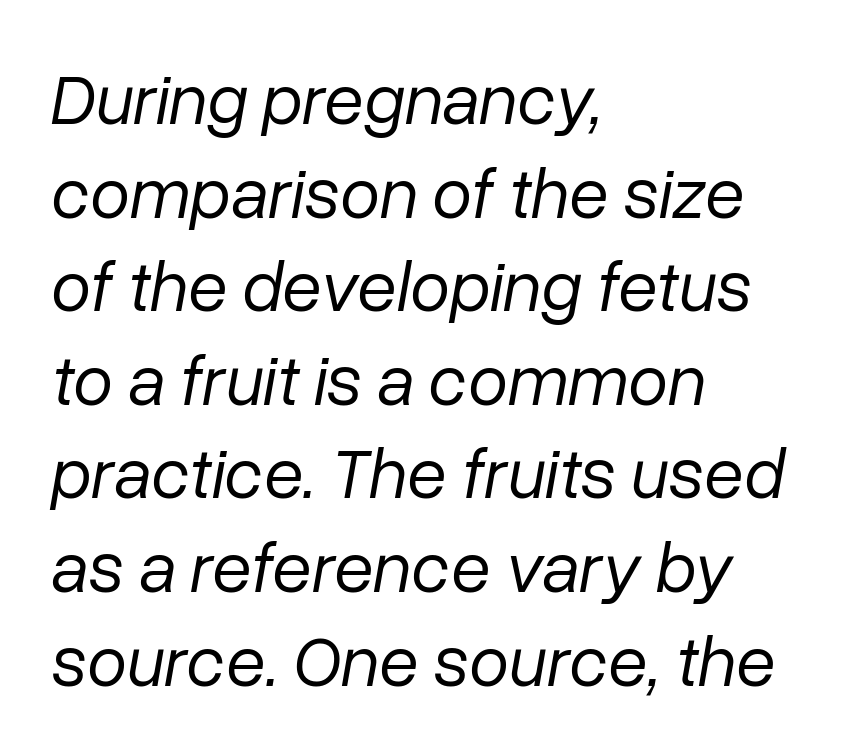
The image shows 72 px regular-weight type, italic (leaning right); set left-aligned, normal line spacing (1.3x), normal letter spacing, not underlined; low stroke contrast and a medium x-height.
